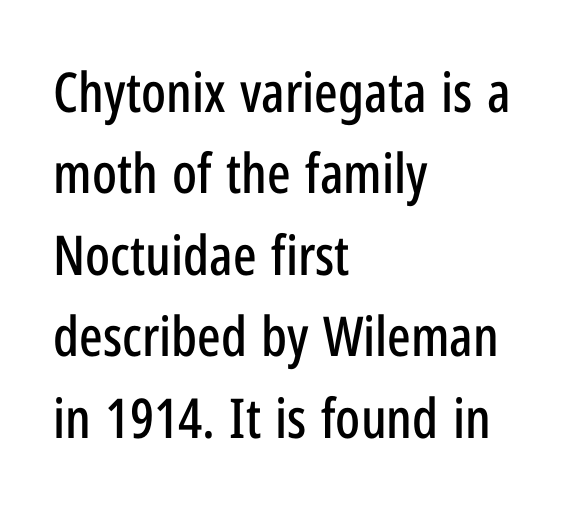
The face used here is proportionally spaced, like ordinary book or web type. In terms of leading, this rendering sits right in the middle. Honestly, there is no underline to notice here at all. What kind of face is this? One without serifs — a sans.
